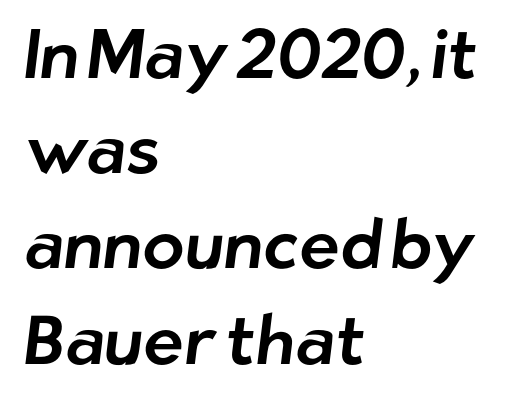
{"serif": "no", "width": "normal", "stroke_contrast": "low", "x_height": "medium", "monospaced": "no", "underline": "no", "align": "left", "line_spacing": "normal", "line_spacing_ratio": 1.38, "letter_spacing": "normal", "letter_spacing_em": 0.0, "glyph_px": 69}
